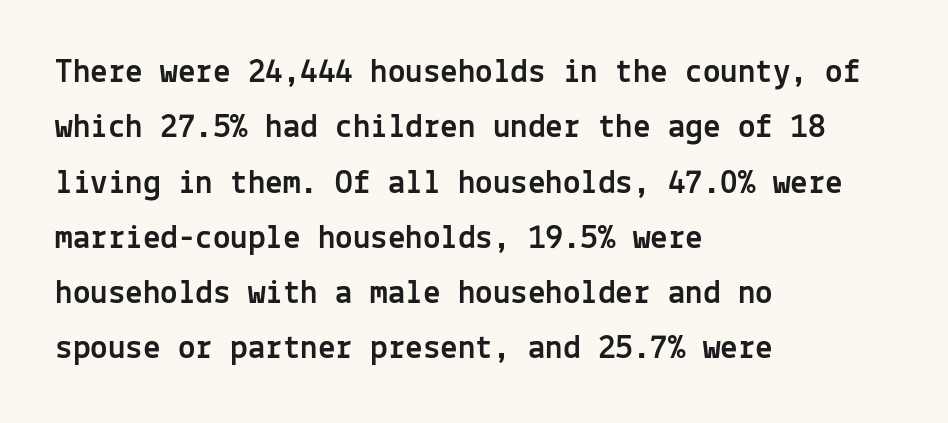
Q: Is the text italic (slanted)? A: No, it is upright.
Q: Is the typeface a serif or a sans-serif typeface? A: Sans-serif.
Q: Is the text underlined? A: No.
Q: How is the paragraph aligned? A: Left-aligned.
Q: Is the spacing between letters normal or unusually wide? A: Normal.
Q: Is the spacing between lines tight, normal or loose? A: Normal.
Q: Width (condensed, normal, or wide)? A: Normal.
Q: x-height? A: Medium.
Q: Monospaced? A: Yes.
